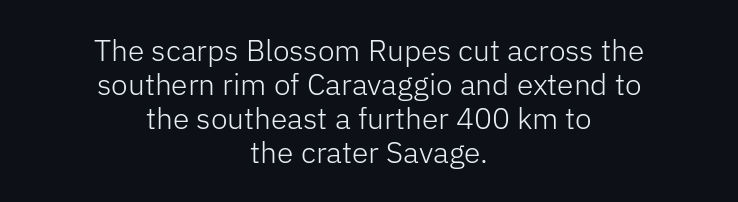
Q: Is the text bold? A: No.
Q: Is the text italic (slanted)? A: No, it is upright.
Q: Is the typeface a serif or a sans-serif typeface? A: Sans-serif.
Q: Is the text underlined? A: No.
Q: How is the paragraph aligned? A: Centered.
Q: Is the spacing between letters normal or unusually wide? A: Normal.
Q: Is the spacing between lines tight, normal or loose? A: Tight.
Q: Width (condensed, normal, or wide)? A: Normal.
Q: Stroke contrast? A: Low.
Q: x-height? A: Medium.
Q: Monospaced? A: No.
